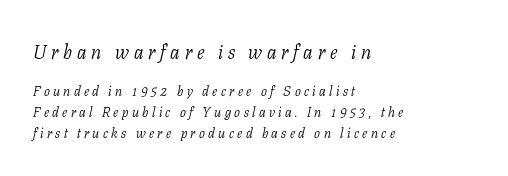
The image shows 20 px text type, italic (leaning right); set left-aligned, normal line spacing (1.47x), unusually wide letter spacing (+0.24 em), not underlined; the first (top) block is 1.43x larger.
